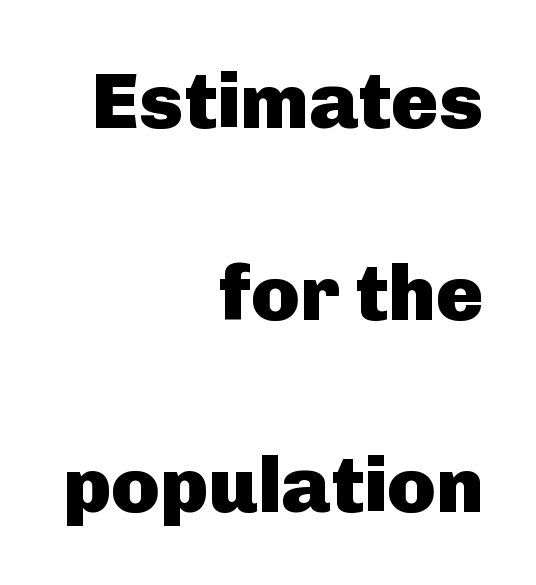
Anything drawn beneath the words? Only blank space. Note: no serifs on the glyphs. Whoever set this chose breathing room over compactness in the vertical rhythm. Right-aligned paragraph, ragged on the left.
